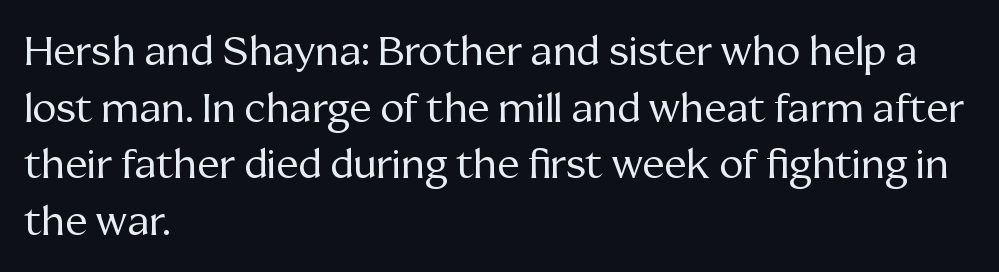
Q: Is the text bold? A: No.
Q: Is the text italic (slanted)? A: No, it is upright.
Q: Is the typeface a serif or a sans-serif typeface? A: Serif.
Q: Is the text underlined? A: No.
Q: How is the paragraph aligned? A: Left-aligned.
Q: Is the spacing between letters normal or unusually wide? A: Normal.
Q: Is the spacing between lines tight, normal or loose? A: Normal.
Q: Width (condensed, normal, or wide)? A: Normal.
Q: Stroke contrast? A: Medium.
Q: x-height? A: Medium.
Q: Monospaced? A: No.
